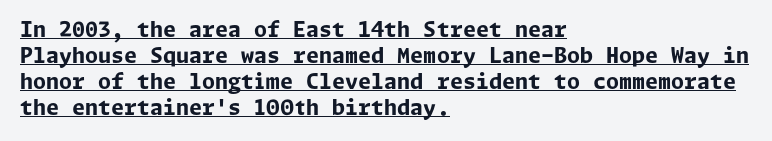
Notice how a bar underscores the lettering throughout. Quick note: not italic, upright. You could call the tracking neutral — neither tight nor loose. Caption: bold face, heavy strokes. The paragraph shown leans on its left margin.
